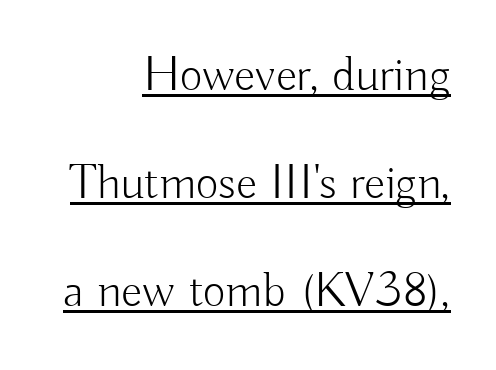
The image shows 49 px light sans-serif type, upright; set right-aligned, loose line spacing (2.2x), normal letter spacing, underlined; low stroke contrast and a small x-height.
